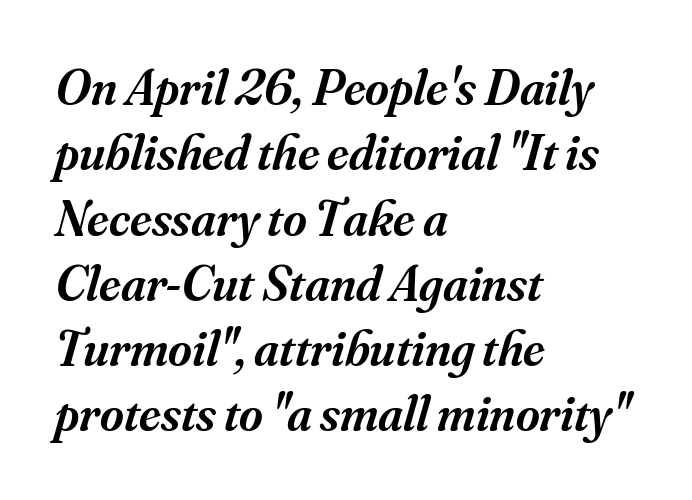
Q: Is the text bold? A: Semi-bold.
Q: Is the text italic (slanted)? A: Yes, it leans right by about 16 degrees.
Q: Is the typeface a serif or a sans-serif typeface? A: Serif.
Q: Is the text underlined? A: No.
Q: How is the paragraph aligned? A: Left-aligned.
Q: Is the spacing between letters normal or unusually wide? A: Normal.
Q: Is the spacing between lines tight, normal or loose? A: Normal.
Q: Width (condensed, normal, or wide)? A: Normal.
Q: Stroke contrast? A: Medium.
Q: x-height? A: Small.
Q: Monospaced? A: No.
